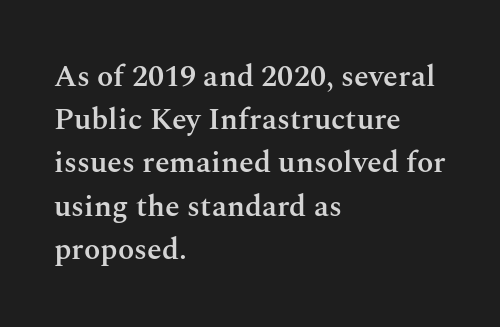
{"serif": "yes", "italic": "no", "bold": "semi", "weight": "semibold", "width": "normal", "stroke_contrast": "medium", "x_height": "medium", "monospaced": "no", "underline": "no", "align": "left", "line_spacing": "normal", "line_spacing_ratio": 1.44, "letter_spacing": "normal", "letter_spacing_em": 0.0, "glyph_px": 30}
